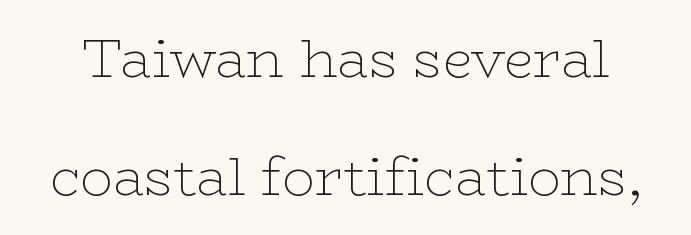
{"serif": "yes", "italic": "no", "bold": "no", "weight": "thin", "width": "wide", "stroke_contrast": "low", "x_height": "medium", "monospaced": "no", "underline": "no", "line_spacing": "loose", "line_spacing_ratio": 2.19, "letter_spacing": "normal", "letter_spacing_em": 0.0, "glyph_px": 54}
